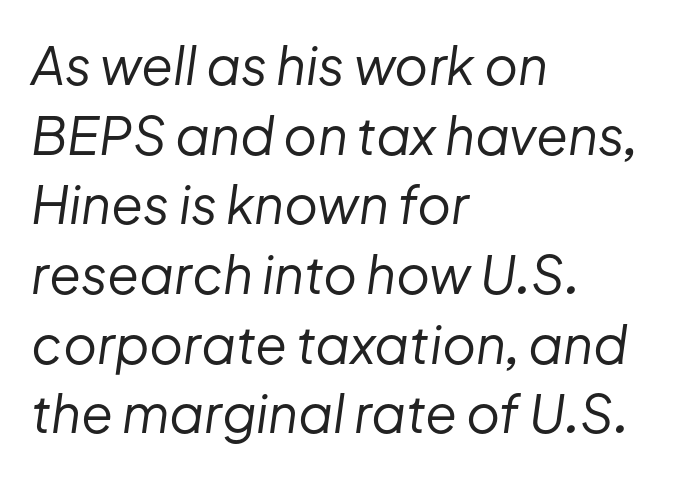
Stems here are at most as thick as an everyday book face. Quick note: underline off. Caption: standard tracking, unaltered. A typesetter would call this proportional, since set widths differ per character.
